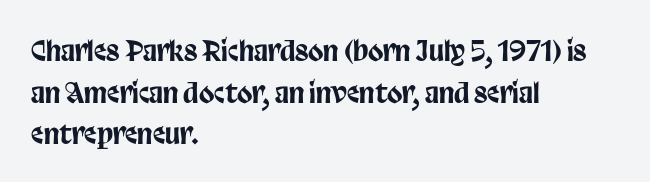
Leading: standard. Rule under the text: the space is simply empty. Where is the straight margin? On the left. Does the type have serifs? No, each stem ends abruptly.
